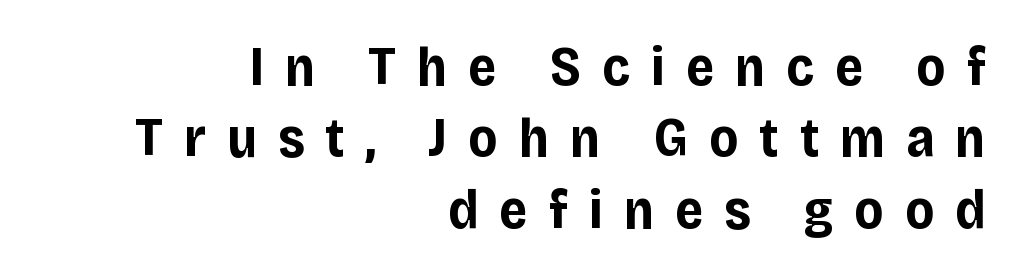
Between one letter and the next there's a generous, obvious gap. A typesetter would label this face a sans. A flush-right, rag-left setting is used for this passage. A roman cut, with each character standing at attention. If you measured baseline to baseline, you'd find a middling distance.
